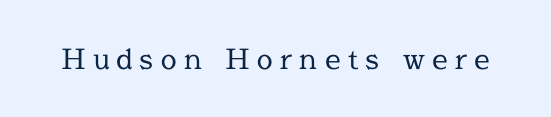
Italic: no, the glyphs are upright roman. The glyphs are unaccompanied by any horizontal stroke below them. Varying glyph widths throughout — classic text-font behaviour. Display-style spreading of the glyphs; the letterfit is very open. No heavy texture on the line: the type isn't bold. The passage shown is typeset with a serif family.
